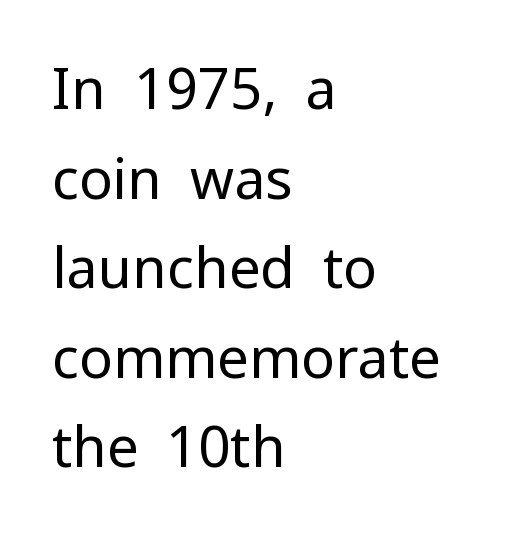
{"serif": "no", "italic": "no", "bold": "no", "weight": "regular", "width": "normal", "stroke_contrast": "low", "x_height": "medium", "monospaced": "no", "underline": "no", "align": "left", "line_spacing": "normal", "line_spacing_ratio": 1.6, "letter_spacing": "normal", "letter_spacing_em": 0.0, "glyph_px": 56}
